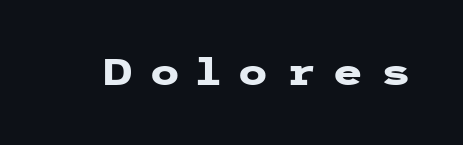
The image shows 36 px heavy, wide sans-serif type, upright; set unusually wide letter spacing (+0.44 em), not underlined; low stroke contrast and a medium x-height.
